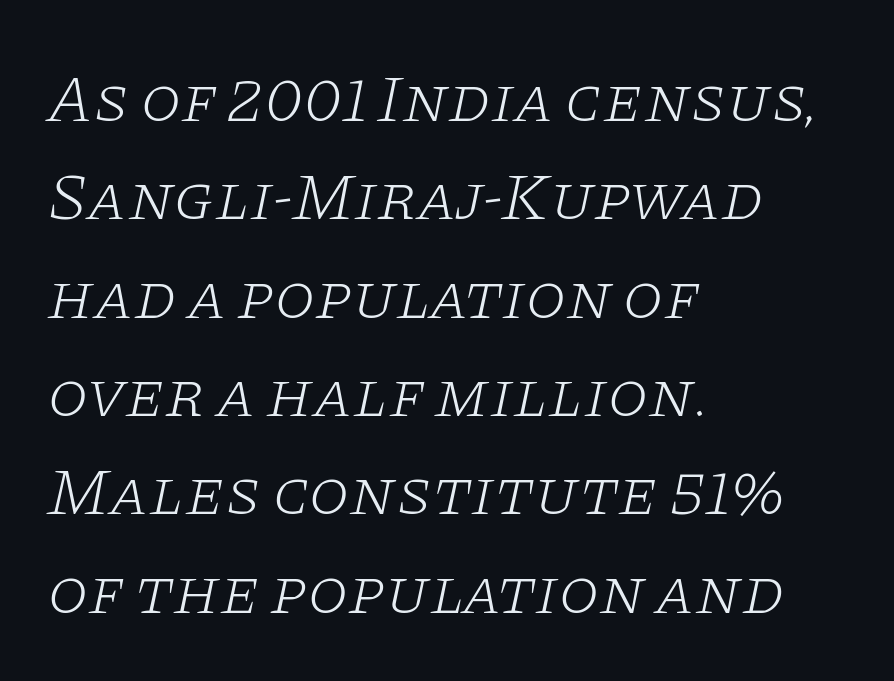
{"serif": "yes", "italic": "yes", "lean": "right", "slant_degrees": 11, "bold": "no", "weight": "light", "width": "wide", "stroke_contrast": "low", "x_height": "large", "monospaced": "no", "underline": "no", "align": "left", "line_spacing": "normal", "line_spacing_ratio": 1.49, "letter_spacing": "normal", "letter_spacing_em": 0.0, "glyph_px": 66}
